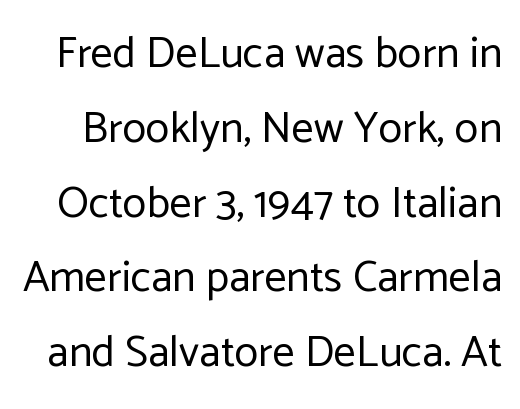
Default kerning and tracking; the words read as compact shapes. Each letter keeps its own natural width here, so spacing adapts to shape. Vertical strokes here are truly vertical. Unlike a traditional serif, this face leaves its strokes unadorned. The passage shown stacks its lines at a standard gap. Plain, unruled lines of type.
